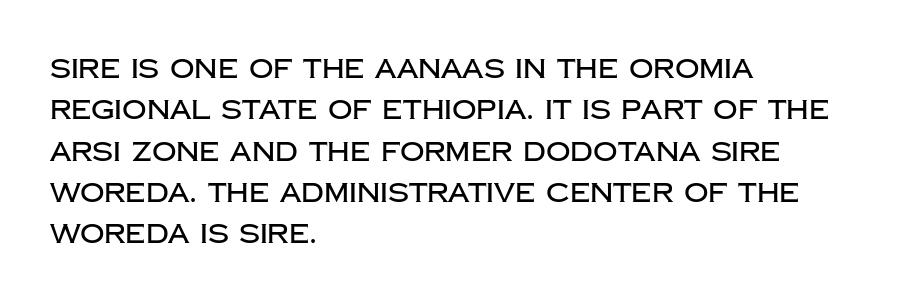
The image shows 27 px text type, upright; set left-aligned, normal line spacing (1.53x), normal letter spacing, not underlined.
